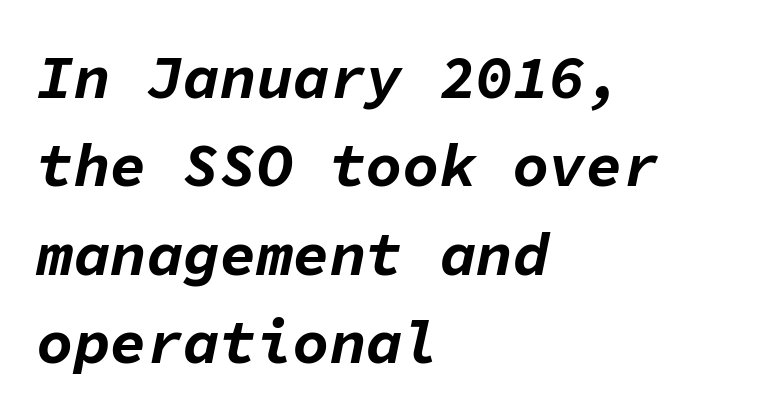
{"italic": "yes", "lean": "right", "slant_degrees": 11, "bold": "yes", "weight": "bold", "width": "normal", "stroke_contrast": "low", "x_height": "medium", "monospaced": "yes", "underline": "no", "align": "left", "line_spacing": "normal", "line_spacing_ratio": 1.45, "letter_spacing": "normal", "letter_spacing_em": 0.0, "glyph_px": 61}
